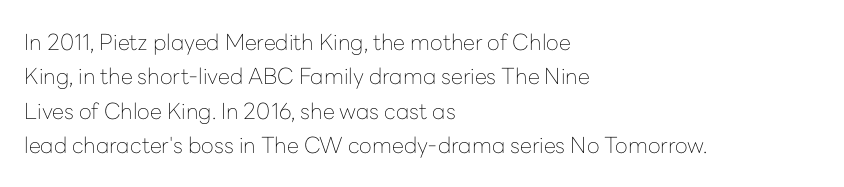
The image shows 22 px text type, upright; set left-aligned, normal line spacing (1.56x), normal letter spacing, not underlined.
